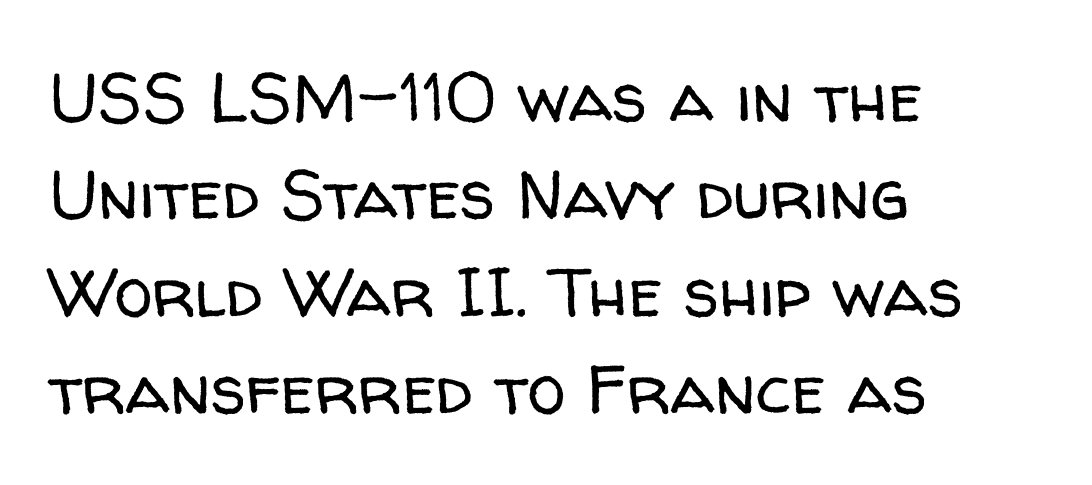
The image shows 69 px regular-weight sans-serif type, upright; set left-aligned, normal line spacing (1.41x), normal letter spacing, not underlined; low stroke contrast and a medium x-height.
